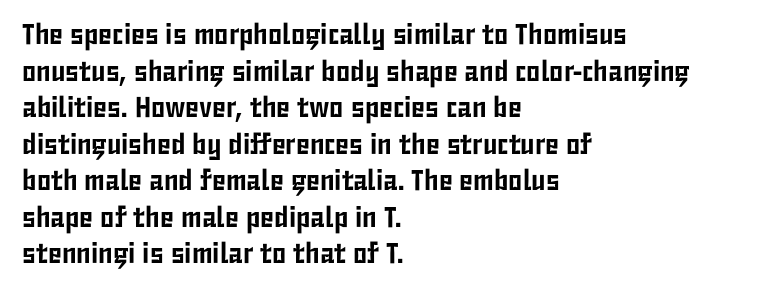
{"serif": "no", "italic": "no", "width": "condensed", "stroke_contrast": "low", "x_height": "medium", "monospaced": "no", "underline": "no", "align": "left", "line_spacing": "normal", "line_spacing_ratio": 1.26, "letter_spacing": "normal", "letter_spacing_em": 0.0, "glyph_px": 29}
